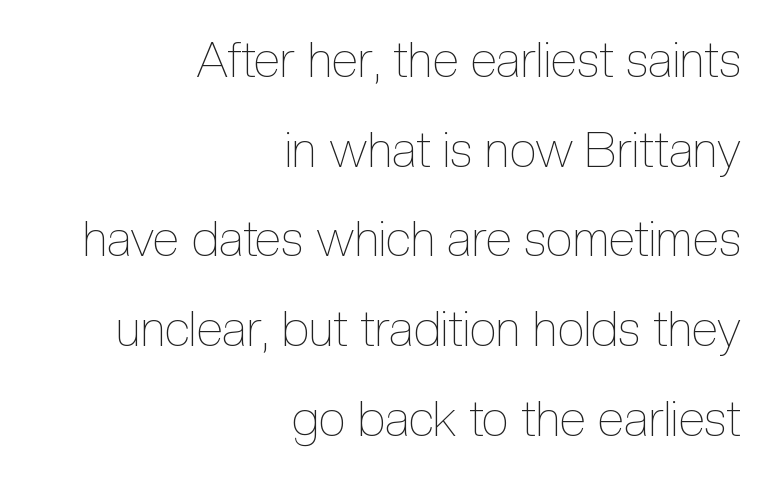
The image shows 49 px thin, condensed type, upright; set right-aligned, line spacing 1.83x, normal letter spacing, not underlined; a medium x-height.
